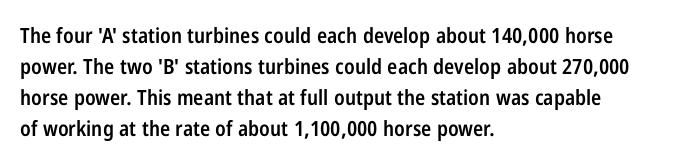
{"italic": "no", "bold": "semi", "underline": "no", "align": "left", "line_spacing": "normal", "line_spacing_ratio": 1.47, "letter_spacing": "normal", "letter_spacing_em": 0.0, "glyph_px": 21}
